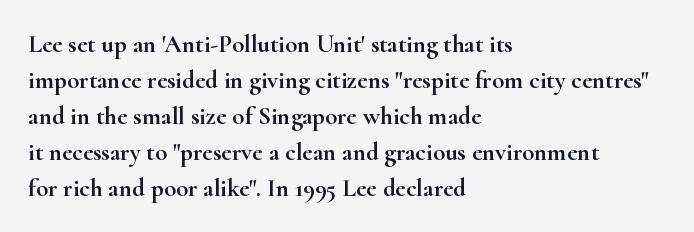
The image shows 25 px text type, upright; set left-aligned, normal line spacing (1.44x), normal letter spacing, not underlined.
